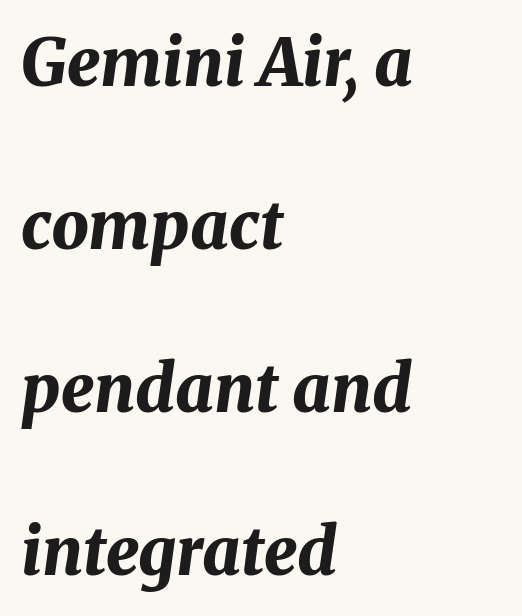
The image shows 66 px bold type, italic (leaning right); set left-aligned, loose line spacing (2.47x), normal letter spacing, not underlined; medium stroke contrast and a medium x-height.
